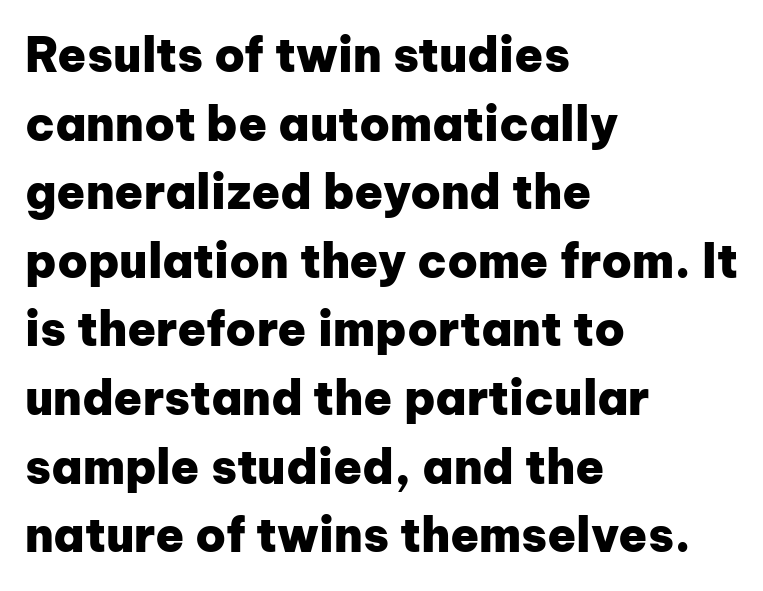
Q: Is the text bold? A: Yes.
Q: Is the text italic (slanted)? A: No, it is upright.
Q: Is the typeface a serif or a sans-serif typeface? A: Sans-serif.
Q: Is the text underlined? A: No.
Q: How is the paragraph aligned? A: Left-aligned.
Q: Is the spacing between letters normal or unusually wide? A: Normal.
Q: Is the spacing between lines tight, normal or loose? A: Normal.
Q: Width (condensed, normal, or wide)? A: Normal.
Q: Stroke contrast? A: Low.
Q: x-height? A: Medium.
Q: Monospaced? A: No.
